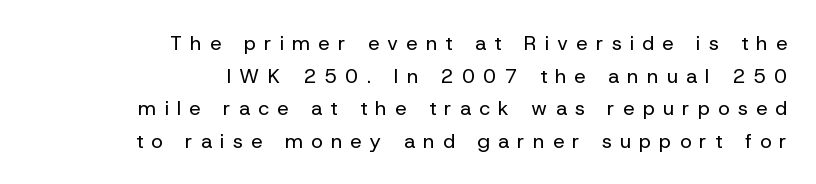
{"italic": "no", "bold": "no", "underline": "no", "align": "right", "line_spacing": "normal", "line_spacing_ratio": 1.63, "letter_spacing": "wide", "letter_spacing_em": 0.41, "glyph_px": 20}
